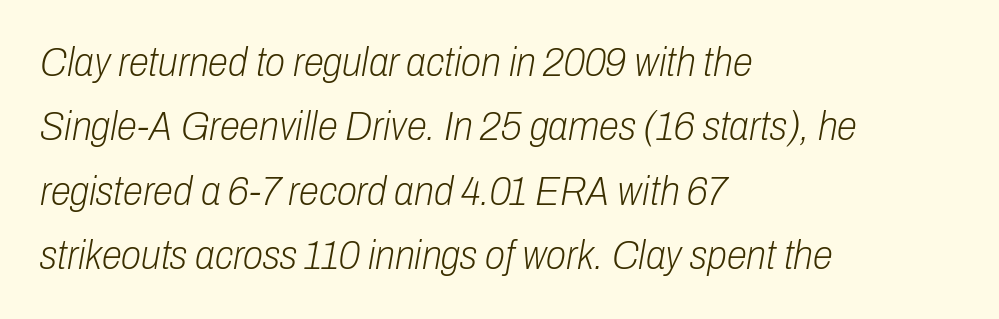
Plain, unruled lines of type. The type is set solid horizontally, with unmodified tracking. The typography opts for an oblique posture over an upright one. Proportional: the letters do not fall into vertical columns.
